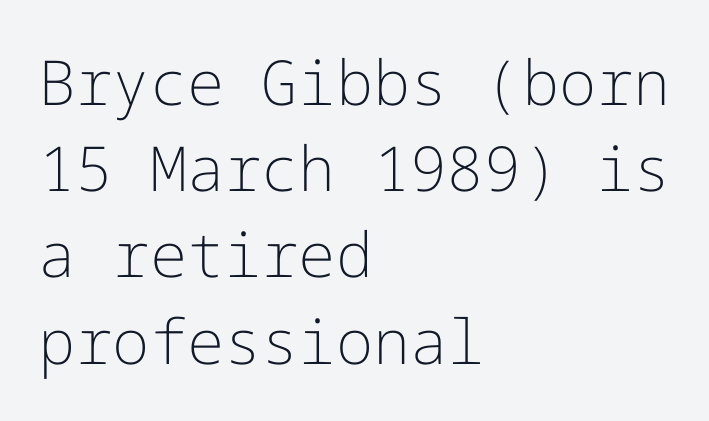
Q: Is the text bold? A: No.
Q: Is the text italic (slanted)? A: No, it is upright.
Q: Is the typeface a serif or a sans-serif typeface? A: Sans-serif.
Q: Is the text underlined? A: No.
Q: How is the paragraph aligned? A: Left-aligned.
Q: Is the spacing between letters normal or unusually wide? A: Normal.
Q: Is the spacing between lines tight, normal or loose? A: Normal.
Q: Width (condensed, normal, or wide)? A: Normal.
Q: Stroke contrast? A: Low.
Q: x-height? A: Medium.
